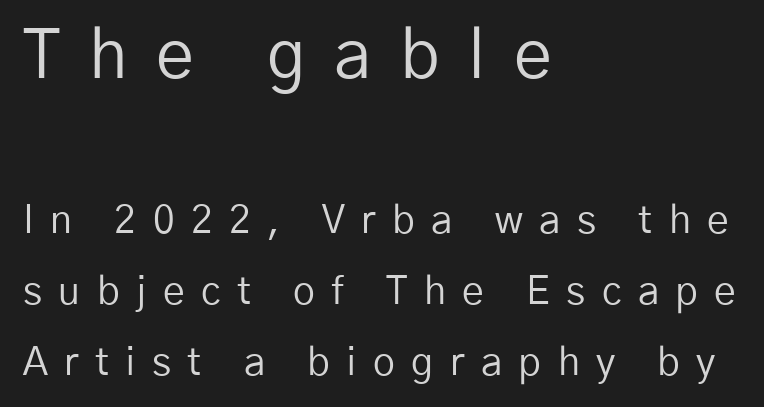
{"serif": "no", "italic": "no", "bold": "no", "weight": "regular", "width": "normal", "stroke_contrast": "low", "x_height": "medium", "monospaced": "no", "underline": "no", "align": "left", "line_spacing_ratio": 1.82, "letter_spacing": "wide", "letter_spacing_em": 0.42, "larger_block": "first", "size_ratio": 1.74, "glyph_px": 68}
